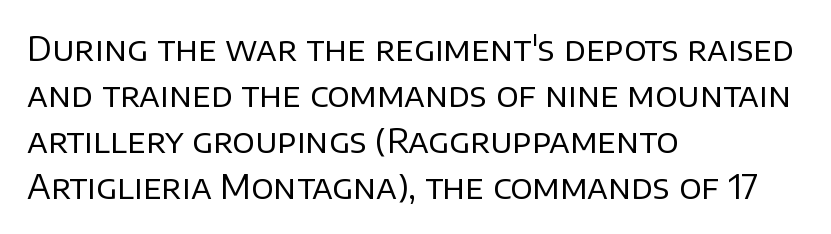
The image shows 33 px regular-weight sans-serif type, upright; set left-aligned, normal line spacing (1.39x), normal letter spacing, not underlined; low stroke contrast and a large x-height.
